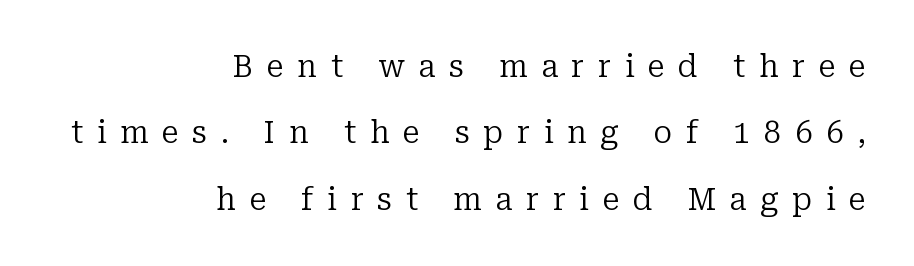
{"serif": "yes", "italic": "no", "bold": "no", "weight": "regular", "width": "normal", "stroke_contrast": "low", "x_height": "medium", "monospaced": "no", "underline": "no", "align": "right", "line_spacing": "loose", "line_spacing_ratio": 2.14, "letter_spacing": "wide", "letter_spacing_em": 0.44, "glyph_px": 31}
